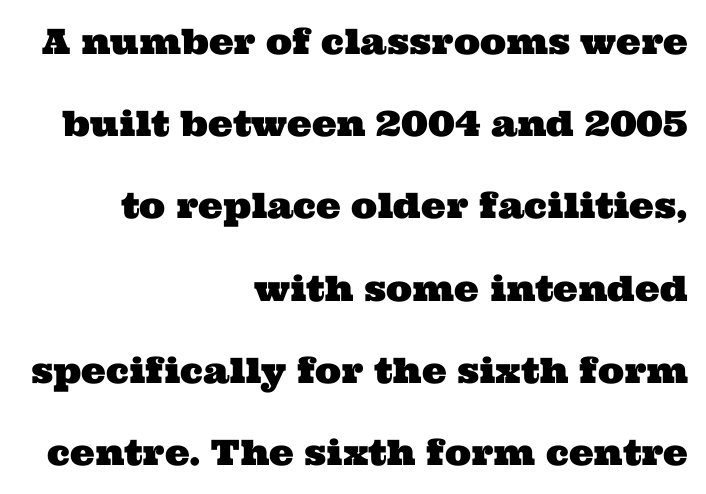
The image shows 35 px wide serif type; set right-aligned, loose line spacing (2.35x), normal letter spacing, not underlined; medium stroke contrast and a medium x-height.
